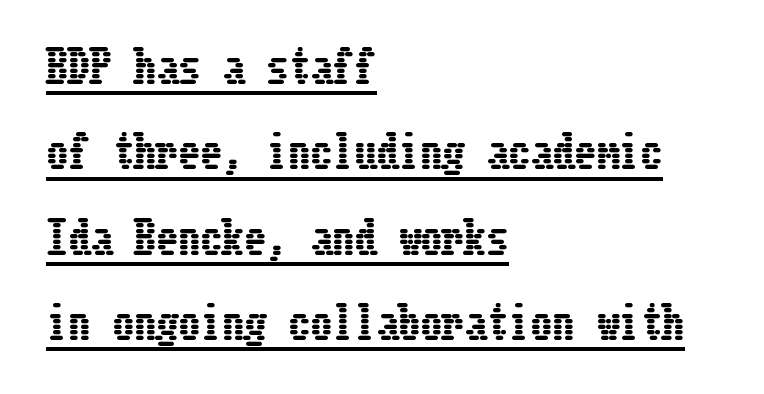
{"italic": "no", "width": "condensed", "stroke_contrast": "low", "x_height": "medium", "underline": "yes", "align": "left", "line_spacing": "loose", "line_spacing_ratio": 1.94, "letter_spacing": "normal", "letter_spacing_em": 0.0, "glyph_px": 44}
